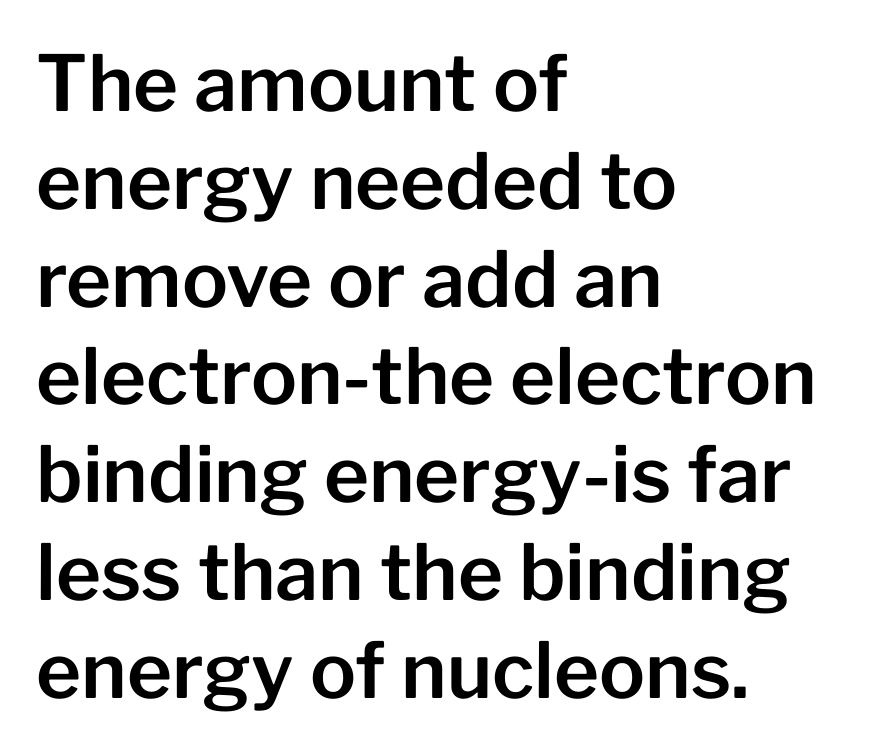
Q: Is the text italic (slanted)? A: No, it is upright.
Q: Is the typeface a serif or a sans-serif typeface? A: Sans-serif.
Q: Is the text underlined? A: No.
Q: How is the paragraph aligned? A: Left-aligned.
Q: Is the spacing between letters normal or unusually wide? A: Normal.
Q: Is the spacing between lines tight, normal or loose? A: Normal.
Q: Width (condensed, normal, or wide)? A: Normal.
Q: Stroke contrast? A: Low.
Q: x-height? A: Medium.
Q: Monospaced? A: No.
